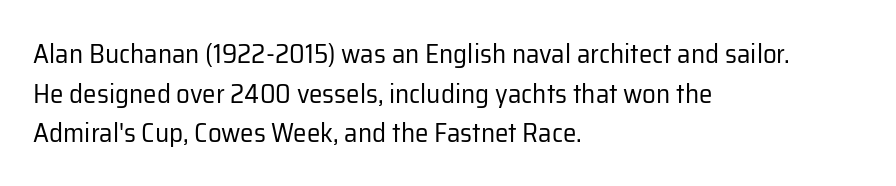
{"italic": "no", "bold": "no", "underline": "no", "align": "left", "line_spacing": "normal", "line_spacing_ratio": 1.47, "letter_spacing": "normal", "letter_spacing_em": 0.0, "glyph_px": 27}
